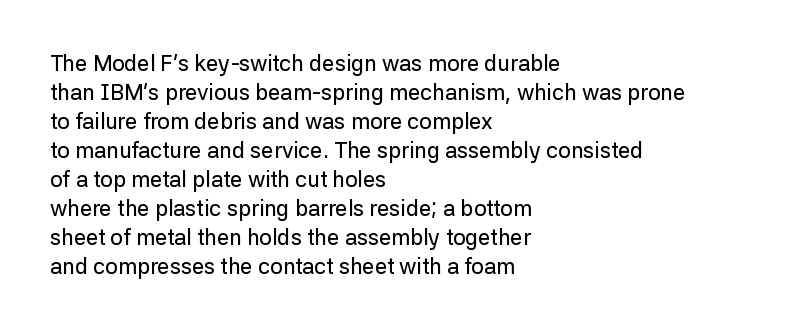
{"italic": "no", "underline": "no", "align": "left", "line_spacing": "normal", "line_spacing_ratio": 1.32, "letter_spacing": "normal", "letter_spacing_em": 0.0, "glyph_px": 22}
